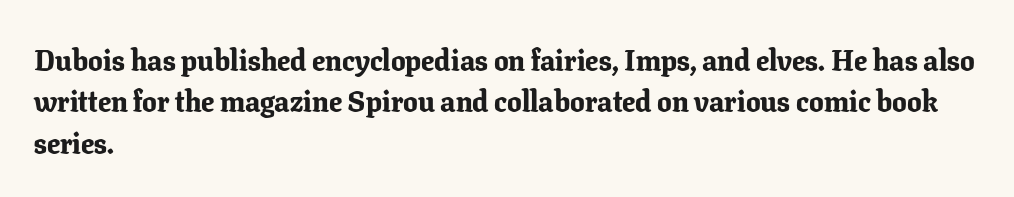
{"serif": "yes", "italic": "no", "bold": "yes", "weight": "bold", "width": "normal", "stroke_contrast": "low", "x_height": "medium", "monospaced": "no", "underline": "no", "align": "left", "line_spacing": "normal", "line_spacing_ratio": 1.43, "letter_spacing": "normal", "letter_spacing_em": 0.0, "glyph_px": 29}
